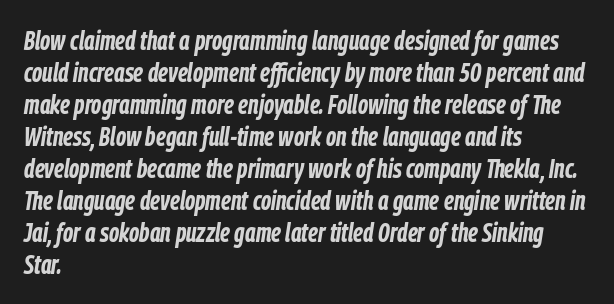
{"italic": "yes", "lean": "right", "slant_degrees": 9, "bold": "yes", "underline": "no", "align": "left", "line_spacing_ratio": 1.23, "letter_spacing": "normal", "letter_spacing_em": 0.0, "glyph_px": 26}
